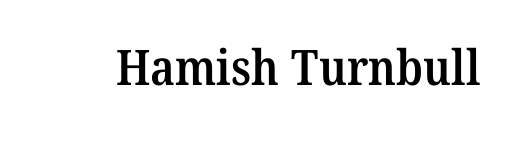
The image shows 49 px semibold serif type; set normal letter spacing, not underlined; medium stroke contrast and a medium x-height.
